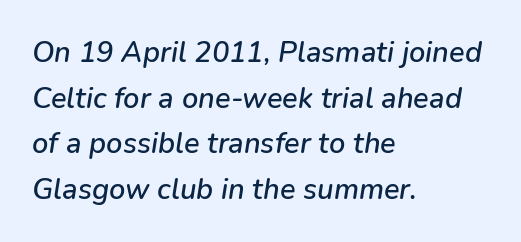
One-word summary of the alignment: left. Here the designer chose a conventional face with non-uniform glyph widths. The specimen reads as italic at a glance. Descender tails drop into unmarked territory. Compared with typical paragraphs, the rows here are spaced about the same. Tracking value appears to be zero — textbook default spacing.
